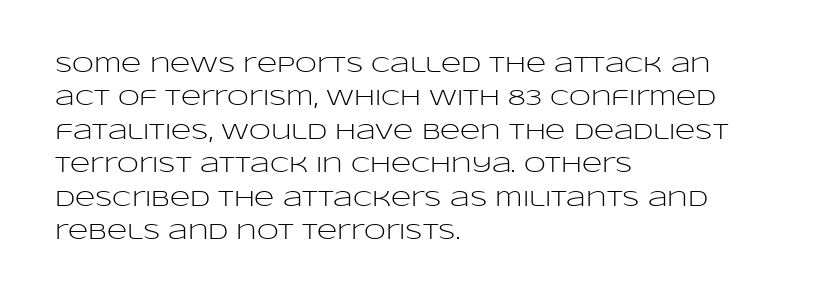
Summary of vertical rhythm: regular, with standard interline spacing. No extra ink here — the face is not bold. Quick note: not italic, upright. Horizontal alignment here is leftward, the default for most running prose.
